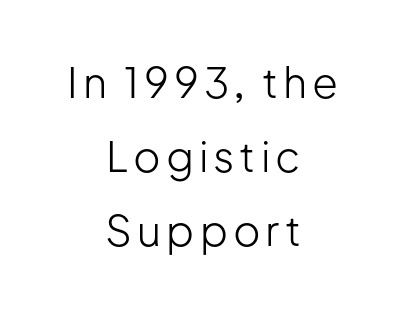
The image shows 42 px light sans-serif type, upright; set centered, line spacing 1.76x, not underlined; low stroke contrast and a medium x-height.
